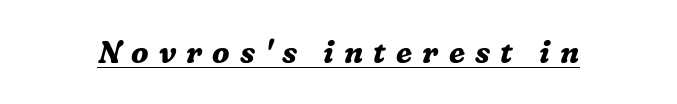
The whole block is typeset with a tilt. This sample carries an underscore along the baseline area. These words are printed bold, with thick strokes throughout. Spacing verdict: proportional, widths tailored to each character. Check where the strokes stop: tiny serifs finish them off.
